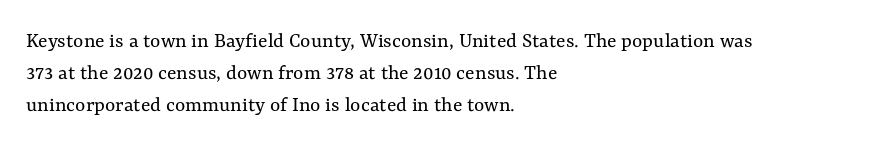
{"italic": "no", "bold": "no", "underline": "no", "align": "left", "line_spacing": "normal", "line_spacing_ratio": 1.46, "letter_spacing": "normal", "letter_spacing_em": 0.0, "glyph_px": 22}
